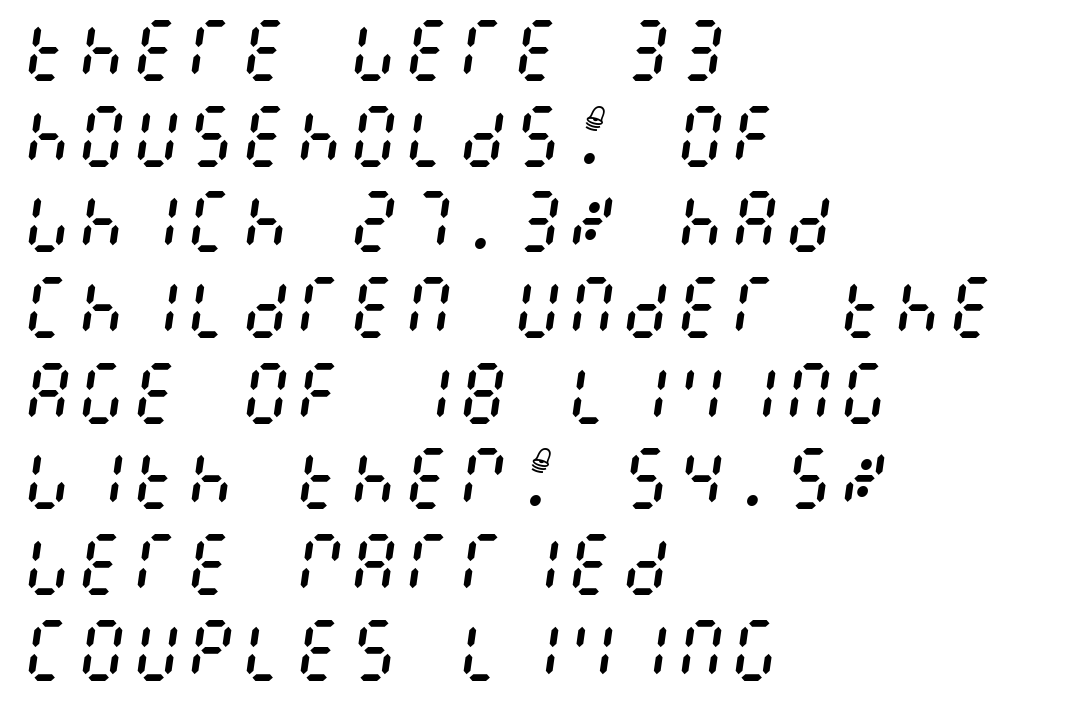
A normal amount of white space separates one row of letters from the next. It's the slanting kind of type. Counters stay open thanks to moderate or lighter strokes. The horizontal fit of the characters is conventional and even. Reading down the block, your eye returns to a fixed left position each line. The gap between lines stays unmarked.
